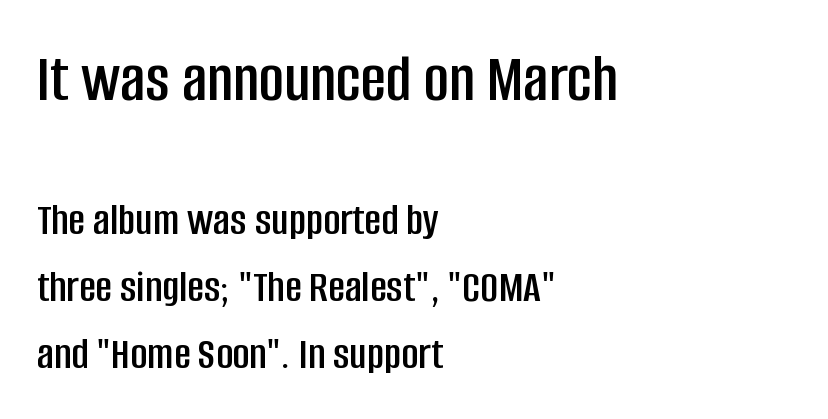
Q: Is the text italic (slanted)? A: No, it is upright.
Q: Is the typeface a serif or a sans-serif typeface? A: Sans-serif.
Q: Is the text underlined? A: No.
Q: How is the paragraph aligned? A: Left-aligned.
Q: Is the spacing between letters normal or unusually wide? A: Normal.
Q: Is the spacing between lines tight, normal or loose? A: Normal.
Q: Which block of text is set in a larger size, the first (top) or the second (bottom)? A: The first (top) one.
Q: Width (condensed, normal, or wide)? A: Condensed.
Q: Stroke contrast? A: Low.
Q: x-height? A: Large.
Q: Monospaced? A: No.
